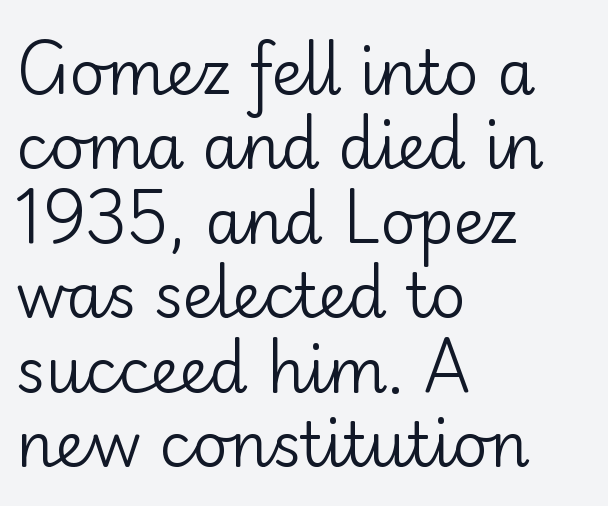
{"serif": "no", "italic": "no", "bold": "no", "weight": "regular", "width": "normal", "stroke_contrast": "low", "x_height": "small", "monospaced": "no", "underline": "no", "align": "left", "line_spacing_ratio": 1.22, "letter_spacing": "normal", "letter_spacing_em": 0.0, "glyph_px": 61}
